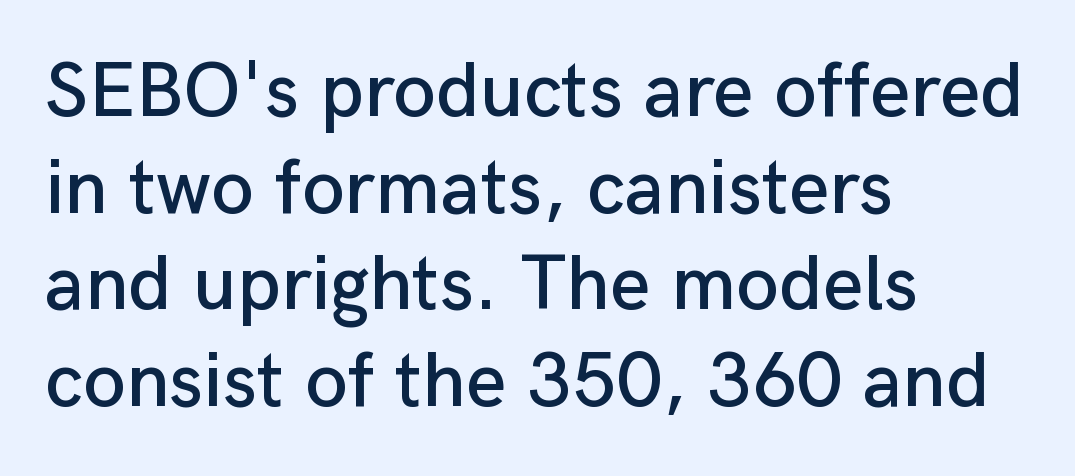
Q: Is the text italic (slanted)? A: No, it is upright.
Q: Is the typeface a serif or a sans-serif typeface? A: Sans-serif.
Q: Is the text underlined? A: No.
Q: How is the paragraph aligned? A: Left-aligned.
Q: Is the spacing between letters normal or unusually wide? A: Normal.
Q: Width (condensed, normal, or wide)? A: Normal.
Q: Stroke contrast? A: Low.
Q: x-height? A: Medium.
Q: Monospaced? A: No.
